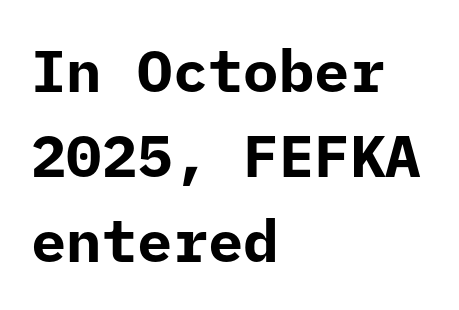
Is there much room between lines? A standard amount, neither cramped nor airy. Observe the ordinary spacing: letters are neighbours, not strangers. The font family rendered here belongs to the sans-serif group. Here the designer chose a console-style face with uniform glyph widths.
